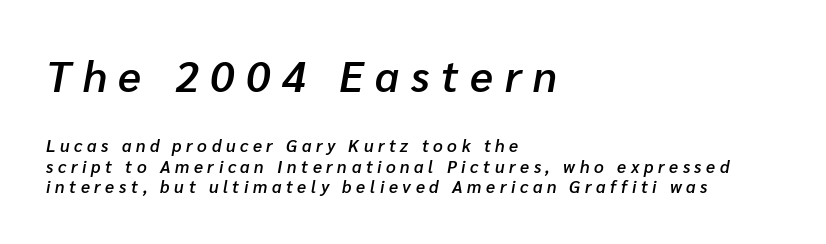
{"italic": "yes", "lean": "right", "slant_degrees": 10, "bold": "semi", "weight": "semibold", "width": "normal", "stroke_contrast": "low", "x_height": "medium", "monospaced": "no", "underline": "no", "align": "left", "line_spacing_ratio": 1.22, "letter_spacing": "wide", "letter_spacing_em": 0.27, "larger_block": "first", "size_ratio": 2.53, "glyph_px": 43}
